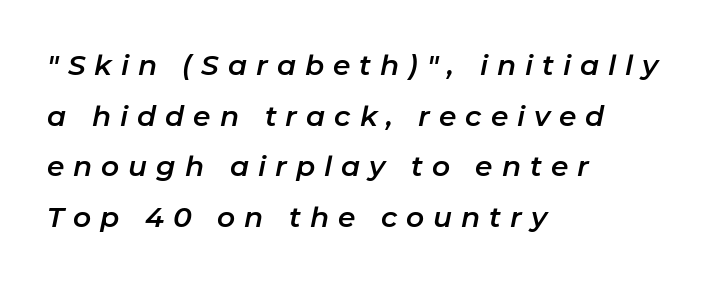
{"italic": "yes", "lean": "right", "slant_degrees": 11, "width": "normal", "stroke_contrast": "low", "x_height": "medium", "monospaced": "no", "underline": "no", "align": "left", "line_spacing_ratio": 1.81, "letter_spacing": "wide", "letter_spacing_em": 0.32, "glyph_px": 28}
